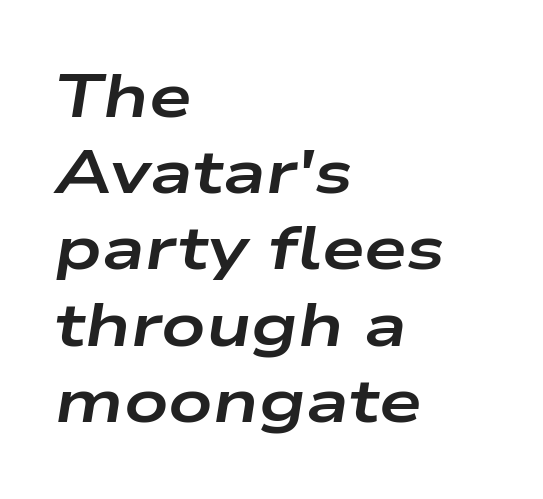
No word sits above an underline. The rows are spaced the way most documents space them. The font's italic variant was chosen for this text. Is this a fixed-width face? No — the glyphs have proportional, varying widths. Notice how thick the strokes are: this is what a full bold looks like. Default kerning and tracking; the words read as compact shapes.
